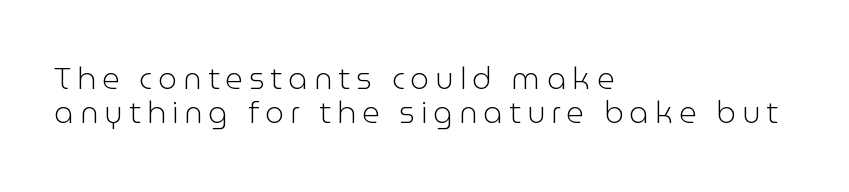
Q: Is the text bold? A: No.
Q: Is the text italic (slanted)? A: No, it is upright.
Q: Is the typeface a serif or a sans-serif typeface? A: Sans-serif.
Q: Is the text underlined? A: No.
Q: How is the paragraph aligned? A: Left-aligned.
Q: Is the spacing between letters normal or unusually wide? A: Unusually wide.
Q: Is the spacing between lines tight, normal or loose? A: Tight.
Q: Width (condensed, normal, or wide)? A: Normal.
Q: Stroke contrast? A: Low.
Q: x-height? A: Medium.
Q: Monospaced? A: No.
